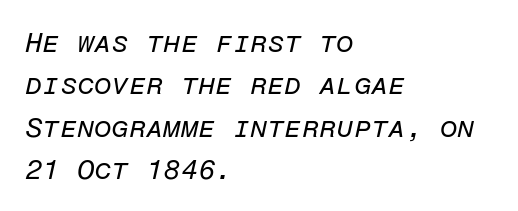
Compared with typical paragraphs, the rows here are spaced about the same. Horizontally, the lines are justified to the leading edge only. Anything drawn beneath the words? Only blank space. The typesetting does not lean heavy: it is not bold. Is the letter spacing exaggerated? No — it looks like the ordinary default. A typesetter would mark this as italic.
